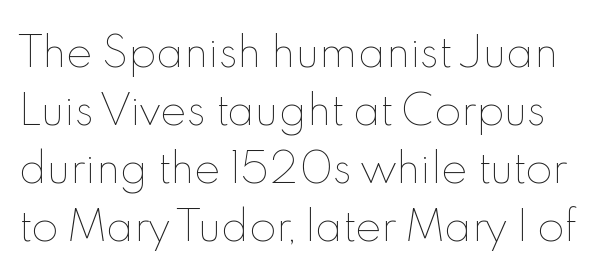
Q: Is the text bold? A: No.
Q: Is the text italic (slanted)? A: No, it is upright.
Q: Is the text underlined? A: No.
Q: Is the spacing between letters normal or unusually wide? A: Normal.
Q: Is the spacing between lines tight, normal or loose? A: Normal.
Q: Width (condensed, normal, or wide)? A: Normal.
Q: x-height? A: Small.
Q: Monospaced? A: No.
